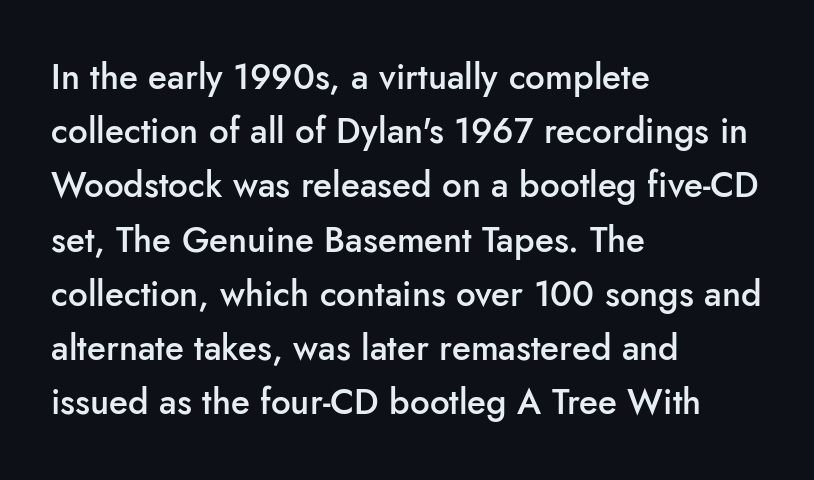
The image shows 35 px semibold sans-serif type, upright; set left-aligned, normal line spacing (1.55x), normal letter spacing, not underlined; low stroke contrast and a small x-height.
